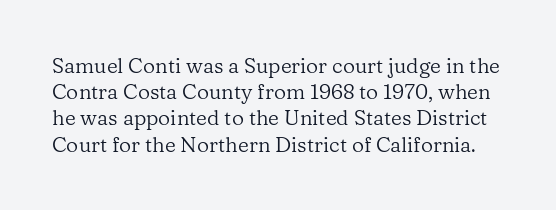
{"italic": "no", "bold": "no", "underline": "no", "line_spacing": "normal", "line_spacing_ratio": 1.25, "letter_spacing": "normal", "letter_spacing_em": 0.0, "glyph_px": 21}
